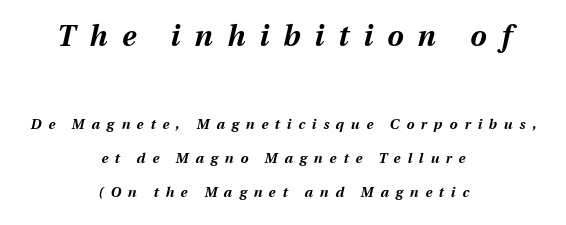
You could fit nearly another row in the gap between these rows. A typesetter would call this heavily tracked-out type. Strong, thick strokes mark this as bold type. The paragraph shown floats in the horizontal middle. Emphasis-style slanted type is in use. The letters advance in unequal steps, a hallmark of proportional type.
